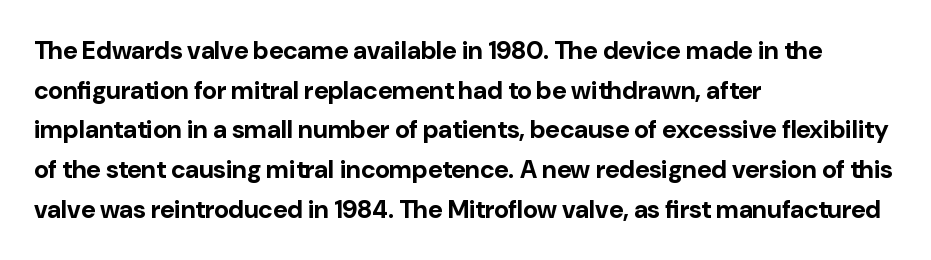
The words here are not underlined. Glyph-to-glyph distance matches everyday printed text. The rows are spaced the way most documents space them. The lettering holds an erect, upright posture throughout. Heavy-handed strokes throughout: this text is bold. Which margin do the lines hug? The left one — the right edge is uneven.
